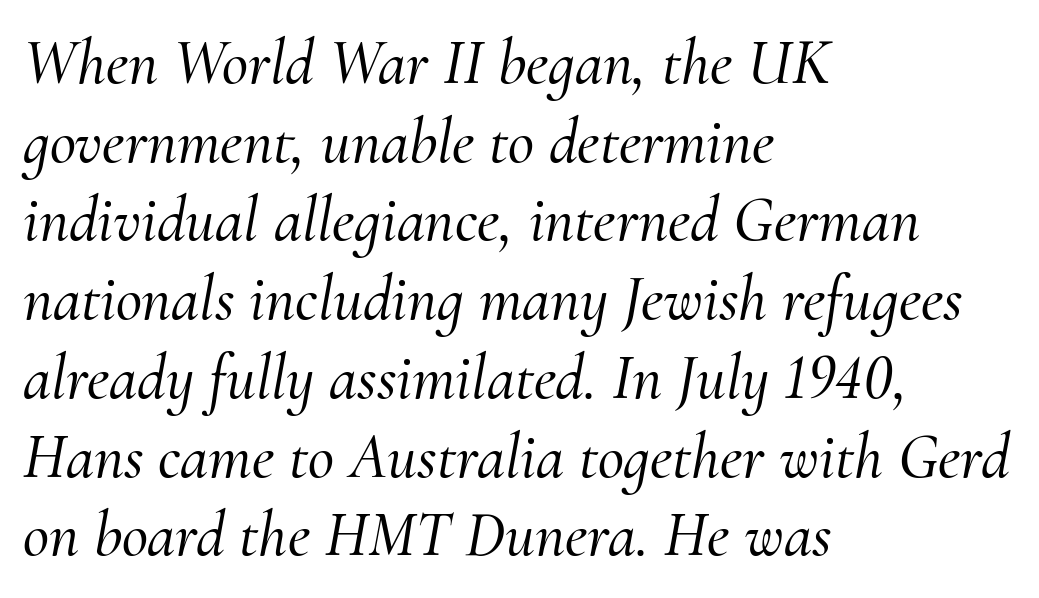
Which margin do the lines hug? The left one — the right edge is uneven. The space directly below the letters is spotless. Glyph-to-glyph distance matches everyday printed text. Slanted lettering throughout.
